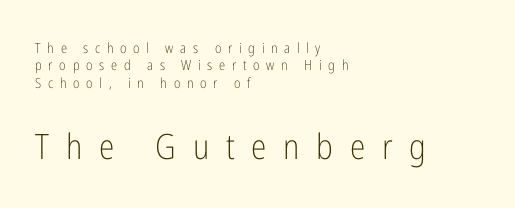
The image shows 35 px light, condensed sans-serif type, upright; set left-aligned, normal line spacing (1.25x), unusually wide letter spacing (+0.48 em), not underlined; the second (bottom) block is 2.5x larger; low stroke contrast and a medium x-height.
